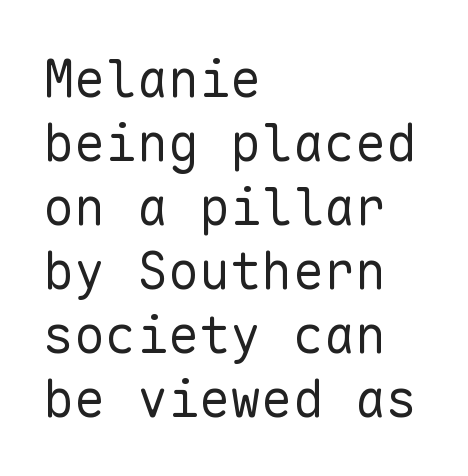
Q: Is the text bold? A: No.
Q: Is the text italic (slanted)? A: No, it is upright.
Q: Is the typeface a serif or a sans-serif typeface? A: Sans-serif.
Q: Is the text underlined? A: No.
Q: How is the paragraph aligned? A: Left-aligned.
Q: Is the spacing between letters normal or unusually wide? A: Normal.
Q: Width (condensed, normal, or wide)? A: Normal.
Q: Stroke contrast? A: Low.
Q: x-height? A: Medium.
Q: Monospaced? A: Yes.
